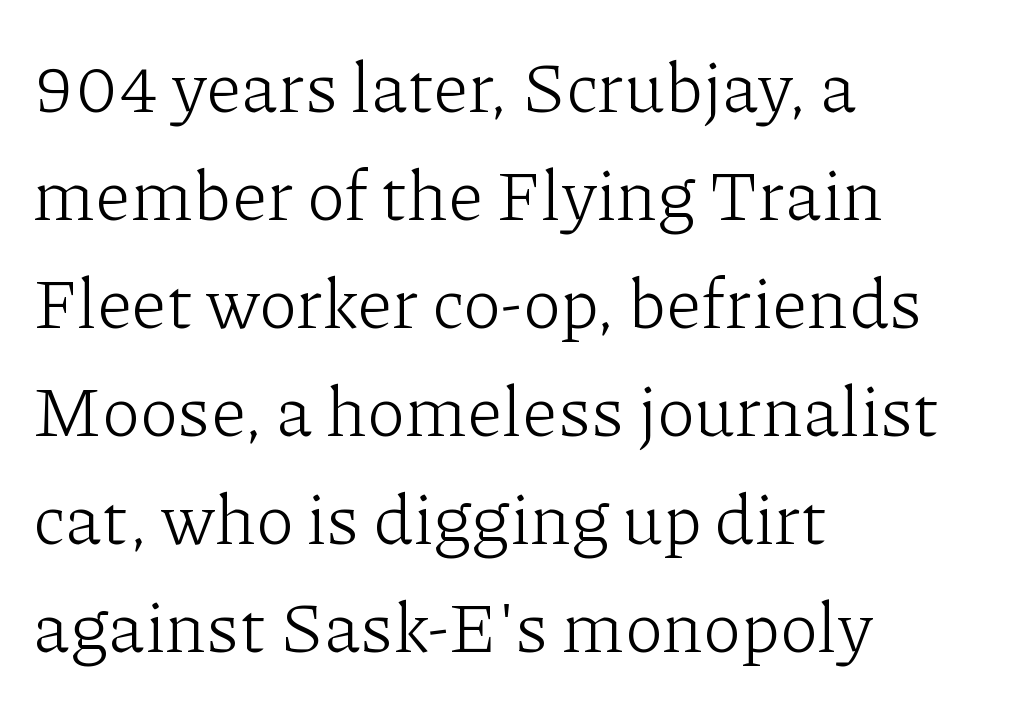
{"serif": "yes", "italic": "no", "bold": "no", "weight": "light", "width": "normal", "stroke_contrast": "low", "x_height": "medium", "monospaced": "no", "underline": "no", "align": "left", "line_spacing": "normal", "line_spacing_ratio": 1.52, "letter_spacing": "normal", "letter_spacing_em": 0.0, "glyph_px": 71}
